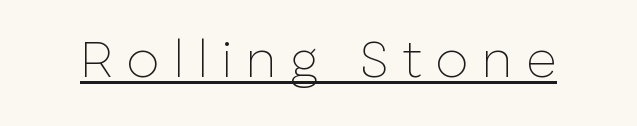
A typesetter would call this proportional, since set widths differ per character. Is this a sans? Yes — the strokes have no serifs. This is the regular roman posture of the typeface. The typesetter has applied underlining to the passage shown. A typesetter would call this heavily tracked-out type.
